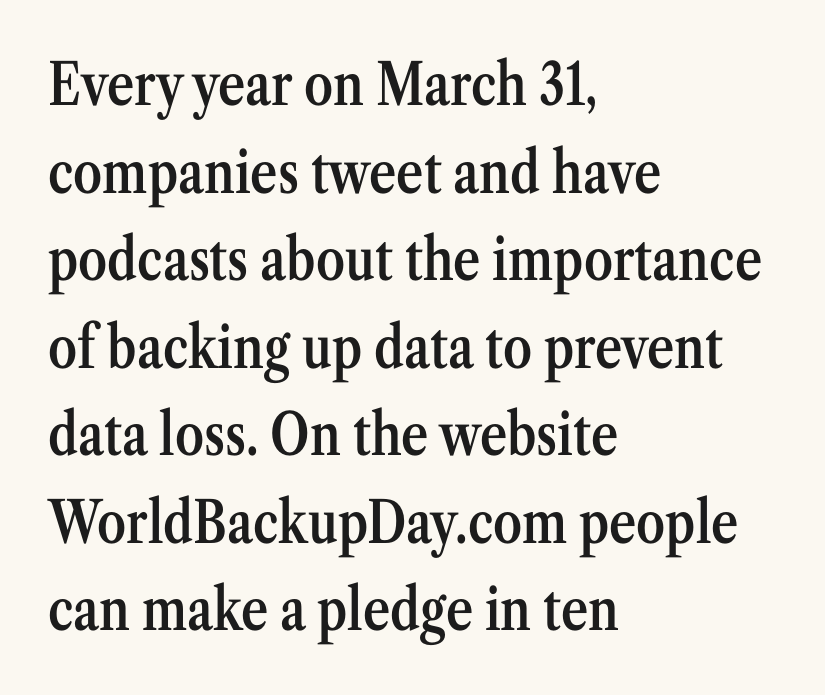
The image shows 58 px semibold, condensed serif type, upright; set left-aligned, normal line spacing (1.51x), normal letter spacing, not underlined; medium stroke contrast and a medium x-height.
